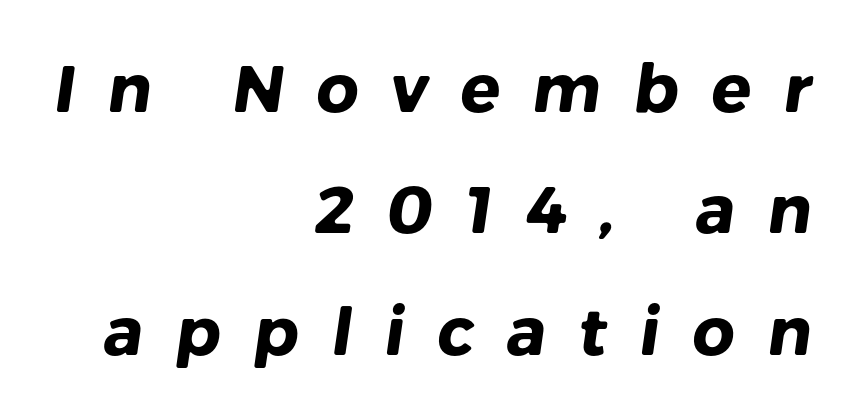
{"serif": "no", "bold": "yes", "weight": "heavy", "width": "normal", "stroke_contrast": "low", "x_height": "medium", "monospaced": "no", "underline": "no", "align": "right", "line_spacing_ratio": 1.84, "letter_spacing": "wide", "letter_spacing_em": 0.49, "glyph_px": 66}
